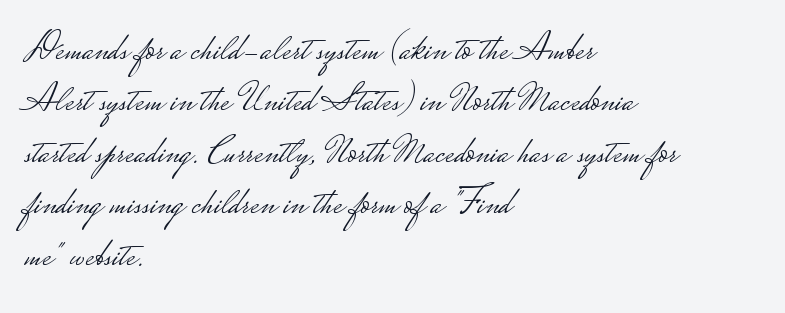
{"serif": "no", "bold": "no", "weight": "light", "width": "wide", "stroke_contrast": "low", "monospaced": "no", "underline": "no", "align": "left", "line_spacing": "normal", "line_spacing_ratio": 1.32, "letter_spacing": "normal", "letter_spacing_em": 0.0, "glyph_px": 39}
